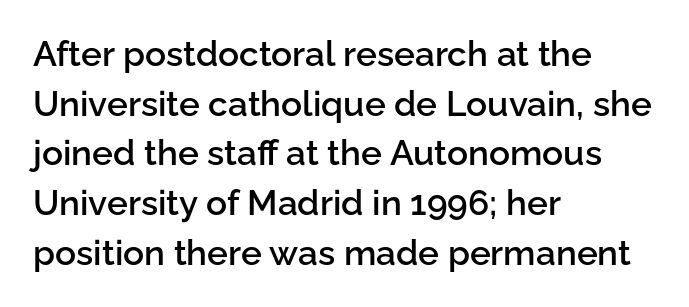
The image shows 35 px semibold sans-serif type, upright; set left-aligned, normal line spacing (1.42x), normal letter spacing, not underlined; low stroke contrast and a medium x-height.
